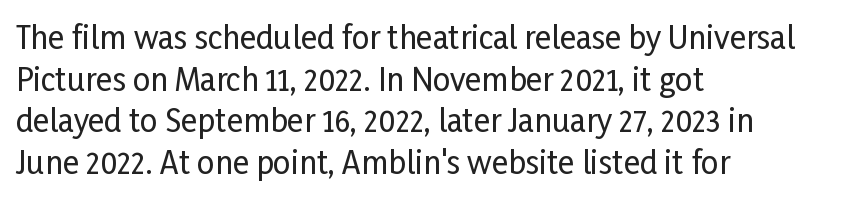
The image shows 31 px condensed sans-serif type, upright; set left-aligned, normal line spacing (1.34x), normal letter spacing, not underlined; low stroke contrast and a medium x-height.
